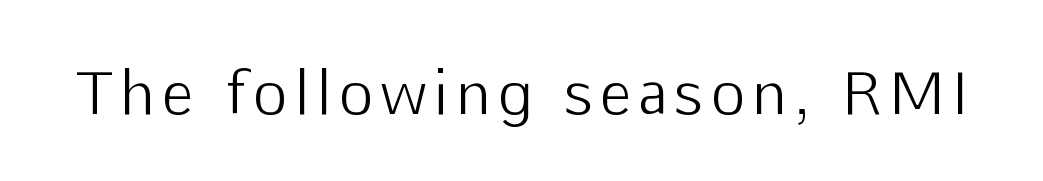
Q: Is the text bold? A: No.
Q: Is the text italic (slanted)? A: No, it is upright.
Q: Is the typeface a serif or a sans-serif typeface? A: Sans-serif.
Q: Is the text underlined? A: No.
Q: Width (condensed, normal, or wide)? A: Normal.
Q: Stroke contrast? A: Low.
Q: x-height? A: Medium.
Q: Monospaced? A: No.
